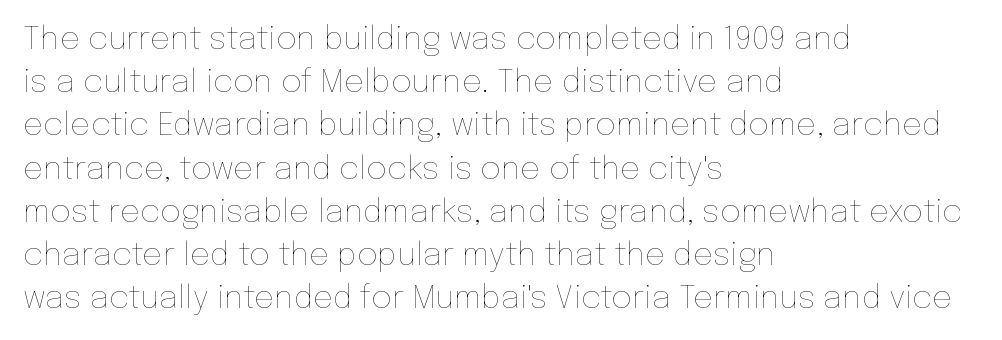
Q: Is the text bold? A: No.
Q: Is the text italic (slanted)? A: No, it is upright.
Q: Is the text underlined? A: No.
Q: How is the paragraph aligned? A: Left-aligned.
Q: Is the spacing between letters normal or unusually wide? A: Normal.
Q: Is the spacing between lines tight, normal or loose? A: Normal.
Q: Width (condensed, normal, or wide)? A: Normal.
Q: Stroke contrast? A: Low.
Q: x-height? A: Medium.
Q: Monospaced? A: No.
